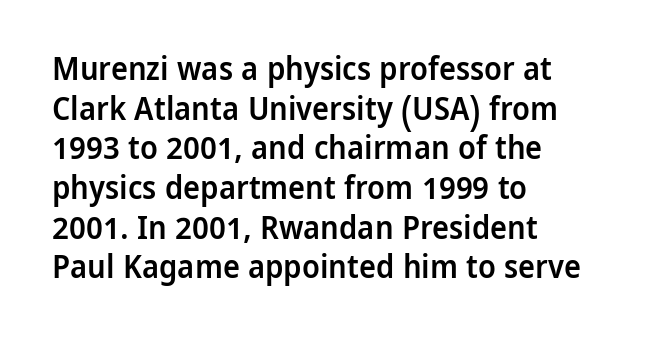
{"serif": "no", "italic": "no", "bold": "semi", "weight": "semibold", "width": "normal", "stroke_contrast": "low", "x_height": "medium", "monospaced": "no", "underline": "no", "align": "left", "line_spacing_ratio": 1.24, "letter_spacing": "normal", "letter_spacing_em": 0.0, "glyph_px": 32}
